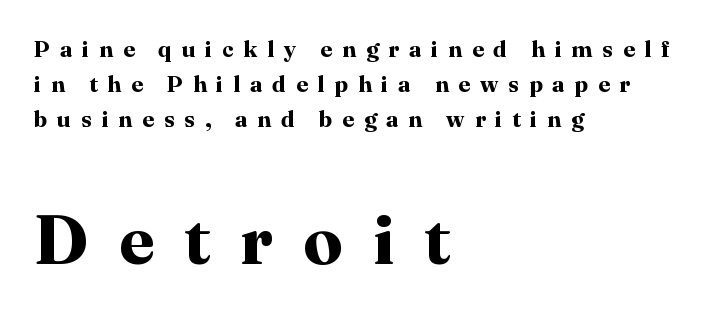
The rag falls on the right side of this text block. Evenly set lines give the paragraph a standard silhouette. Looks like regular typesetting: each glyph gets only the width it needs. Is the letter spacing exaggerated? Yes — the characters are pushed far apart.
